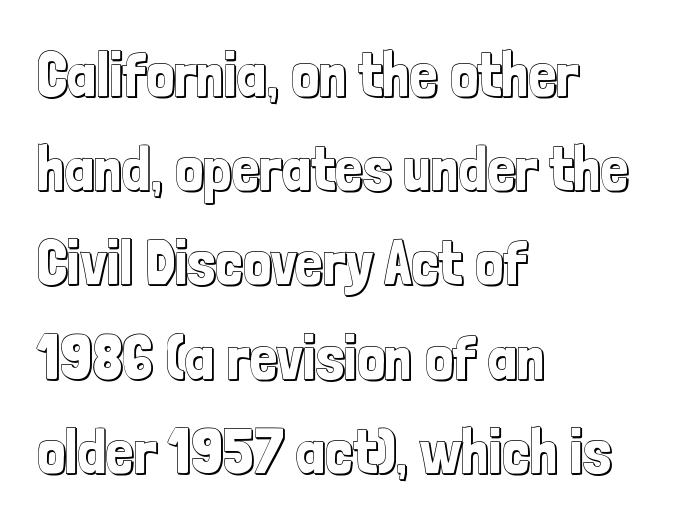
{"italic": "no", "width": "condensed", "x_height": "medium", "monospaced": "no", "underline": "no", "align": "left", "line_spacing": "normal", "line_spacing_ratio": 1.52, "letter_spacing": "normal", "letter_spacing_em": 0.0, "glyph_px": 62}
